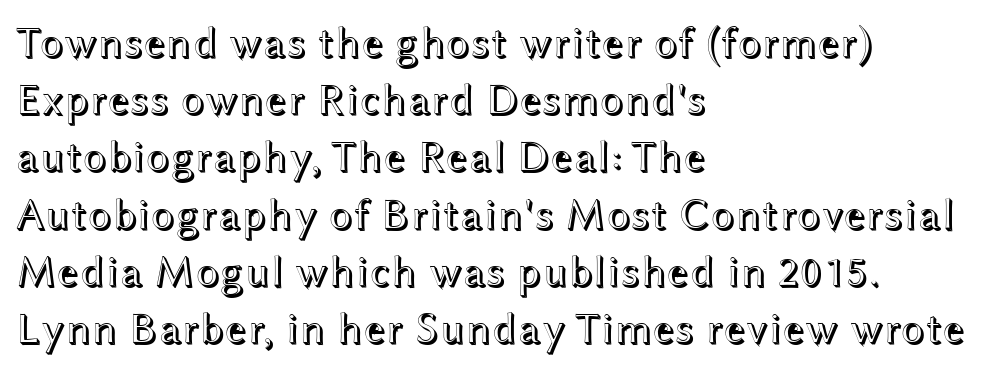
{"italic": "no", "width": "wide", "x_height": "medium", "monospaced": "no", "underline": "no", "align": "left", "line_spacing": "normal", "line_spacing_ratio": 1.3, "letter_spacing": "normal", "letter_spacing_em": 0.0, "glyph_px": 44}
